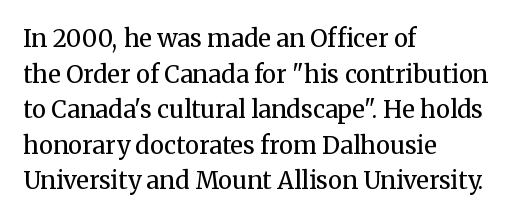
{"italic": "no", "bold": "no", "underline": "no", "align": "left", "line_spacing": "normal", "line_spacing_ratio": 1.48, "letter_spacing": "normal", "letter_spacing_em": 0.0, "glyph_px": 24}
